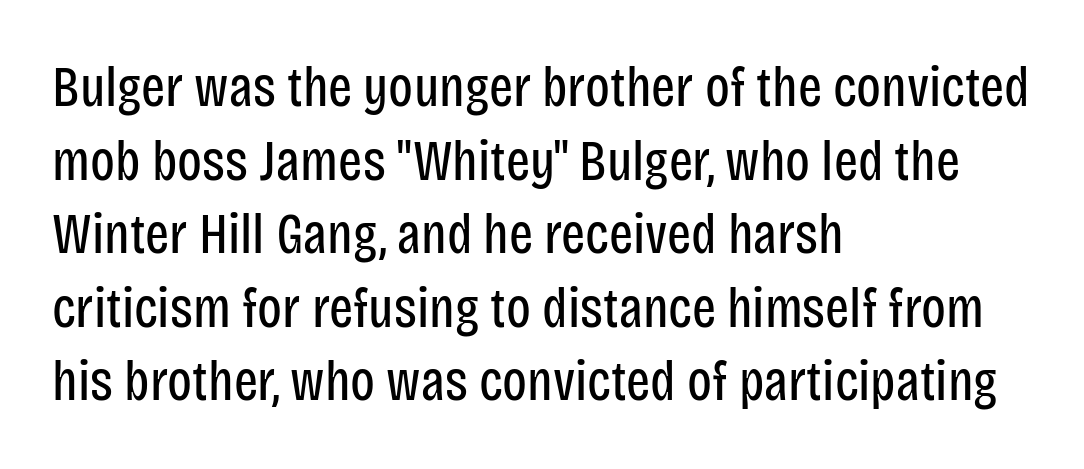
Q: Is the text bold? A: No.
Q: Is the text italic (slanted)? A: No, it is upright.
Q: Is the typeface a serif or a sans-serif typeface? A: Sans-serif.
Q: Is the text underlined? A: No.
Q: How is the paragraph aligned? A: Left-aligned.
Q: Is the spacing between letters normal or unusually wide? A: Normal.
Q: Is the spacing between lines tight, normal or loose? A: Normal.
Q: Width (condensed, normal, or wide)? A: Condensed.
Q: Stroke contrast? A: Low.
Q: x-height? A: Large.
Q: Monospaced? A: No.
